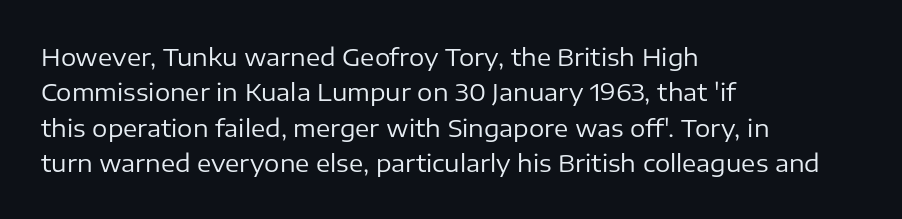
Tracking value appears to be zero — textbook default spacing. Posture: straight, roman, zero tilt. Leftover space on each line is placed entirely after the last word. This is not heavy type; no bold has been used.
